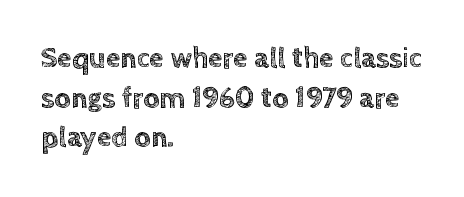
The face used here is proportionally spaced, like ordinary book or web type. Check under the words: just untouched page. Line starts are locked; line ends wander. Quick note: not italic, upright. Regarding leading, the lines here are spaced in the standard way. Inter-character spacing is left at the font's built-in metrics.
